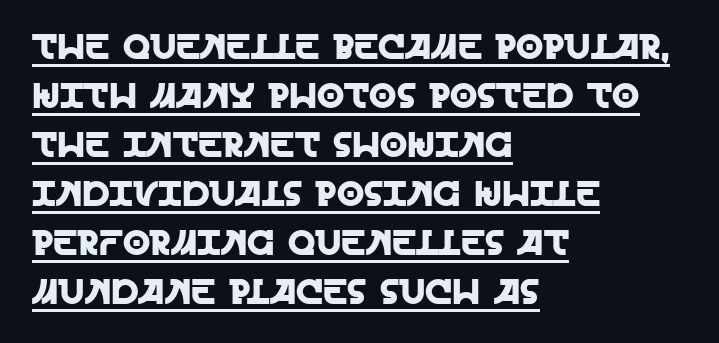
Q: Is the text italic (slanted)? A: No, it is upright.
Q: Is the typeface a serif or a sans-serif typeface? A: Sans-serif.
Q: Is the text underlined? A: Yes.
Q: How is the paragraph aligned? A: Left-aligned.
Q: Is the spacing between letters normal or unusually wide? A: Normal.
Q: Is the spacing between lines tight, normal or loose? A: Normal.
Q: Width (condensed, normal, or wide)? A: Normal.
Q: x-height? A: Large.
Q: Monospaced? A: No.
